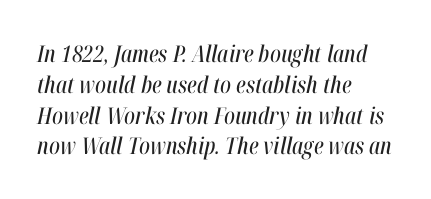
The image shows 23 px text type, italic (leaning right); set left-aligned, normal line spacing (1.34x), normal letter spacing, not underlined.
